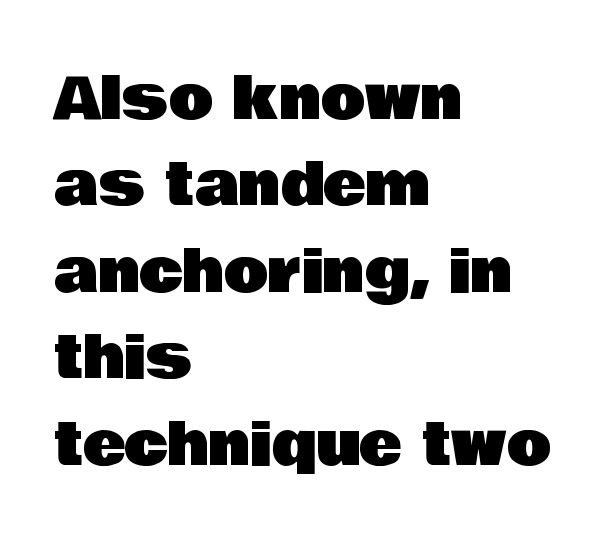
Default kerning and tracking; the words read as compact shapes. Left-aligned paragraph, ragged on the right. The letters carry no serifs — their stems end cleanly without finishing strokes. Proportional: the letters do not fall into vertical columns. The type sits square on the baseline with zero lean. The line-height multiplier appears to be the usual default.
